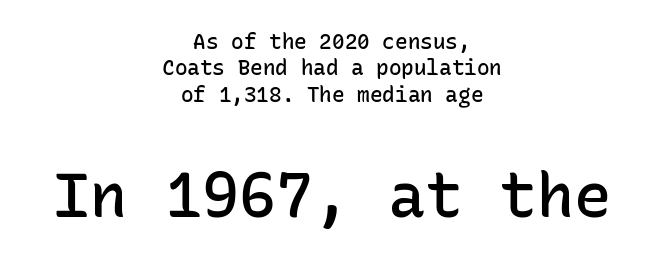
{"serif": "no", "italic": "no", "bold": "semi", "weight": "semibold", "width": "normal", "stroke_contrast": "low", "x_height": "medium", "monospaced": "yes", "underline": "no", "align": "center", "line_spacing": "normal", "line_spacing_ratio": 1.26, "letter_spacing": "normal", "letter_spacing_em": 0.0, "larger_block": "second", "size_ratio": 2.95, "glyph_px": 62}
